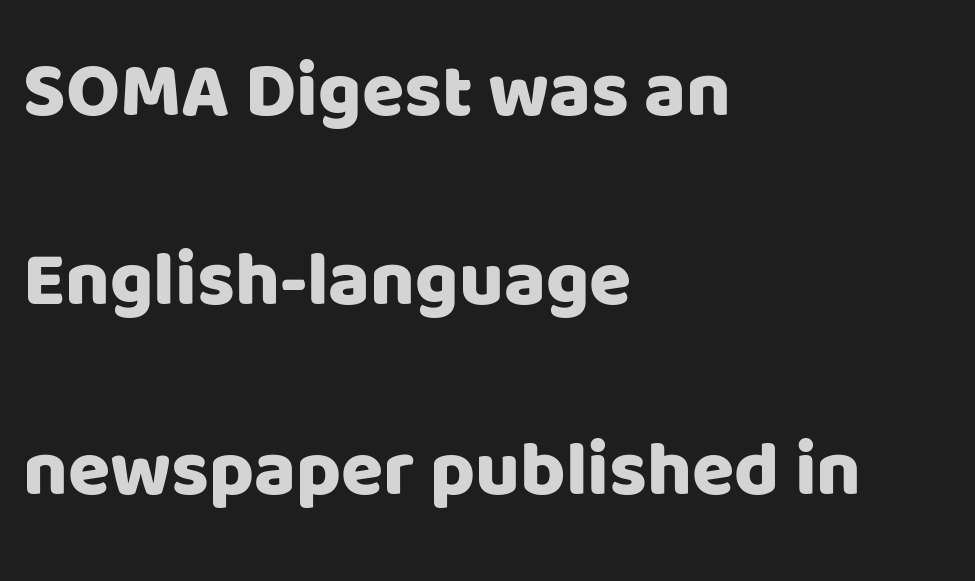
The image shows 77 px sans-serif type, upright; set left-aligned, loose line spacing (2.46x), normal letter spacing, not underlined; low stroke contrast and a large x-height.
